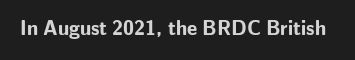
The rendering keeps characters at their native spacing. Underlining? Definitely not there. Nope, not italic — everything's standing straight. Set as a true bold cut, around the 700 mark.
